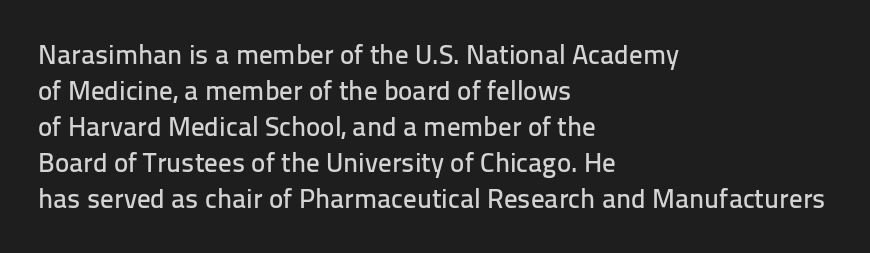
Vertically, the passage feels balanced, rows spaced as you'd expect. The face used here is rendered with its standard letterfit. The words here are not underlined. Posture: straight, roman, zero tilt.
